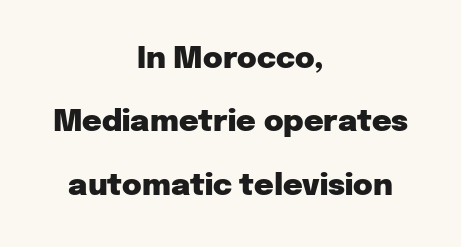
{"serif": "no", "italic": "no", "bold": "yes", "weight": "heavy", "width": "normal", "stroke_contrast": "low", "x_height": "medium", "monospaced": "no", "underline": "no", "align": "center", "line_spacing": "loose", "line_spacing_ratio": 2.11, "letter_spacing": "normal", "letter_spacing_em": 0.0, "glyph_px": 30}
